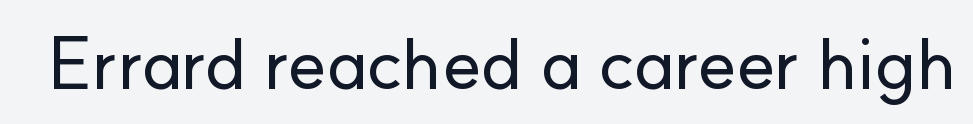
Only glyphs here, with clear space below each row. A typesetter would call this proportional, since set widths differ per character. Vertical strokes here are truly vertical. Each word holds together tightly as a unit, with standard inter-letter gaps.
